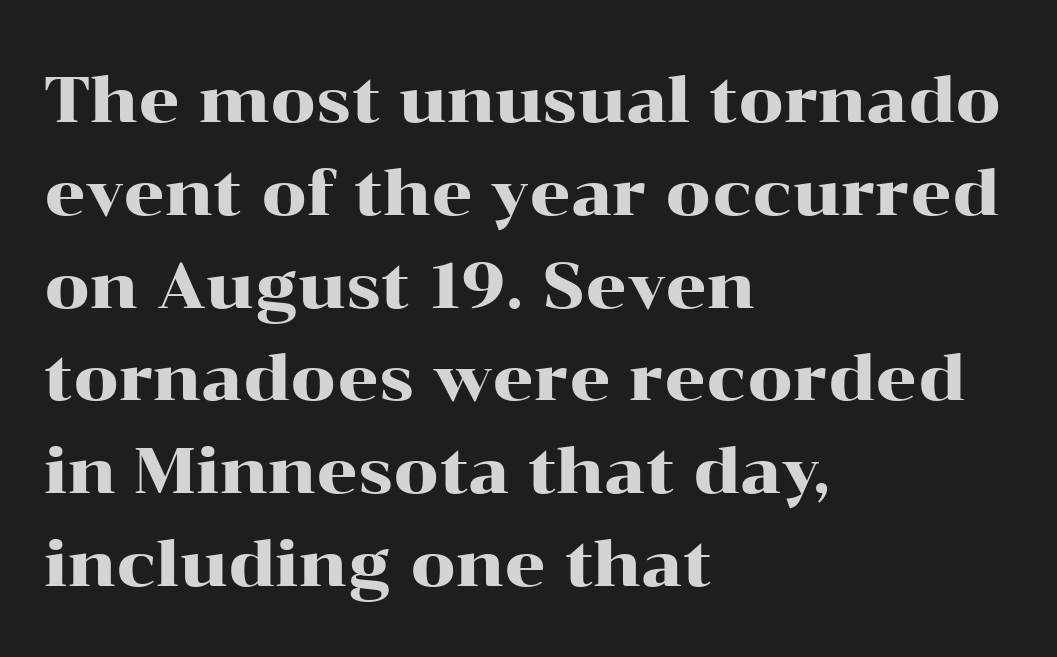
Every row of glyphs begins at an identical x-position on the left. The letters stand straight up with perfectly vertical stems. The foot of each line stays bare and open. These lines sit exactly where default settings would place them. The face used here is seriffed, in the tradition of book romans.
